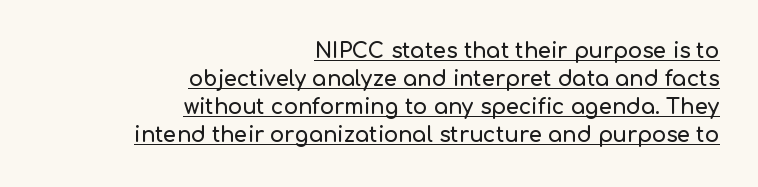
{"italic": "no", "underline": "yes", "align": "right", "line_spacing": "normal", "line_spacing_ratio": 1.34, "letter_spacing": "normal", "letter_spacing_em": 0.0, "glyph_px": 21}
